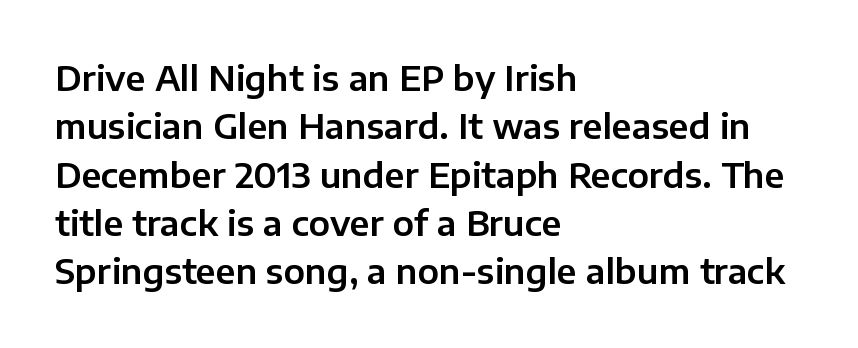
Q: Is the text italic (slanted)? A: No, it is upright.
Q: Is the typeface a serif or a sans-serif typeface? A: Sans-serif.
Q: Is the text underlined? A: No.
Q: How is the paragraph aligned? A: Left-aligned.
Q: Is the spacing between letters normal or unusually wide? A: Normal.
Q: Is the spacing between lines tight, normal or loose? A: Normal.
Q: Width (condensed, normal, or wide)? A: Normal.
Q: Stroke contrast? A: Low.
Q: x-height? A: Medium.
Q: Monospaced? A: No.
